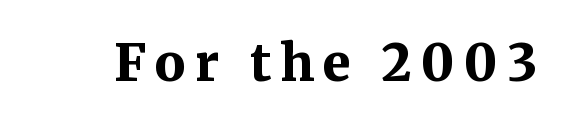
Q: Is the text bold? A: Yes.
Q: Is the text italic (slanted)? A: No, it is upright.
Q: Is the typeface a serif or a sans-serif typeface? A: Serif.
Q: Is the text underlined? A: No.
Q: Width (condensed, normal, or wide)? A: Normal.
Q: Stroke contrast? A: Medium.
Q: x-height? A: Medium.
Q: Monospaced? A: No.
